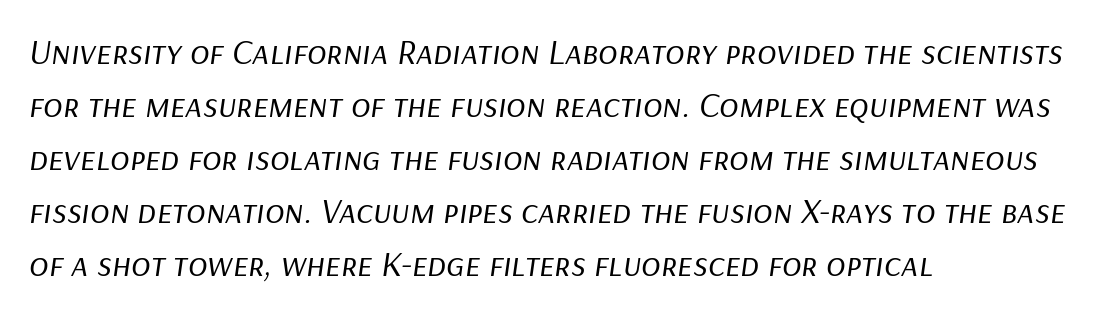
The image shows 36 px regular-weight type, italic (leaning right); set left-aligned, normal line spacing (1.47x), normal letter spacing, not underlined; low stroke contrast and a medium x-height.
